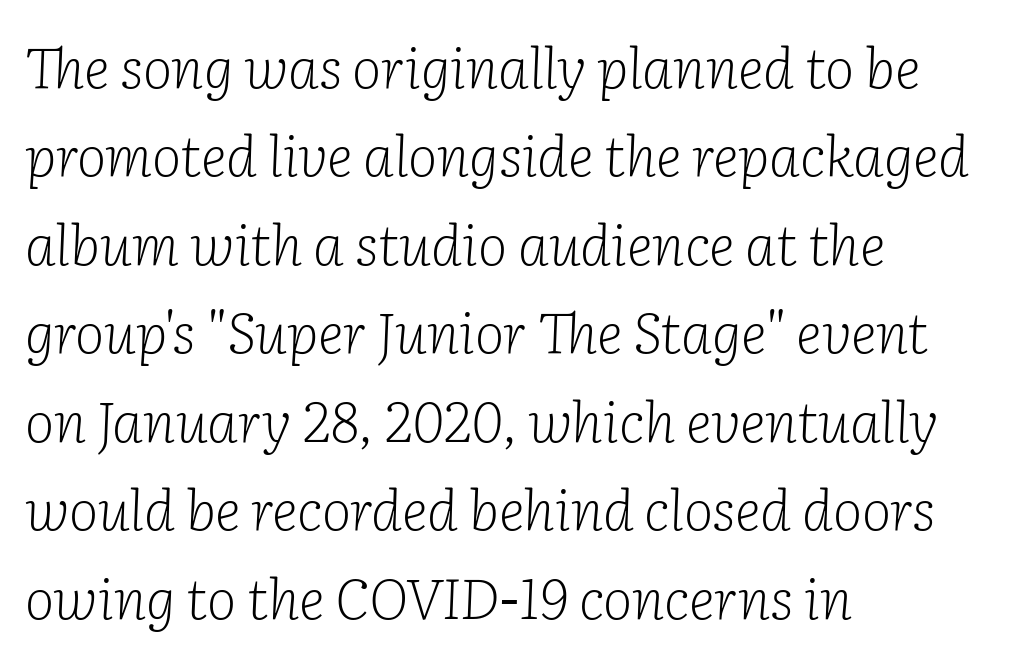
Q: Is the text bold? A: No.
Q: Is the text italic (slanted)? A: Yes, it leans right by about 2 degrees.
Q: Is the typeface a serif or a sans-serif typeface? A: Serif.
Q: Is the text underlined? A: No.
Q: How is the paragraph aligned? A: Left-aligned.
Q: Is the spacing between letters normal or unusually wide? A: Normal.
Q: Is the spacing between lines tight, normal or loose? A: Normal.
Q: Width (condensed, normal, or wide)? A: Normal.
Q: Stroke contrast? A: Low.
Q: x-height? A: Medium.
Q: Monospaced? A: No.
